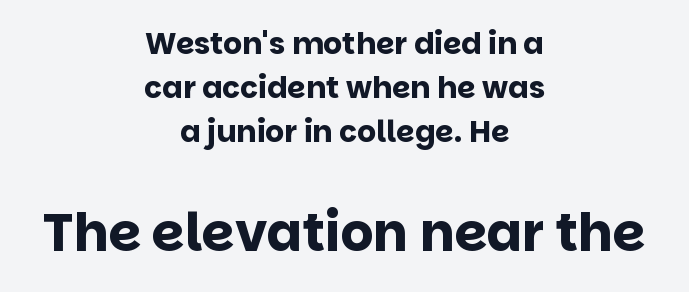
What weight is shown? A full bold with thick strokes. Regular leading. Observe the absence of serifs on each vertical stroke in this sample. The space directly below the letters is spotless. Horizontally, the lines are justified to the midpoint only. The specimen reads as upright at a glance.
